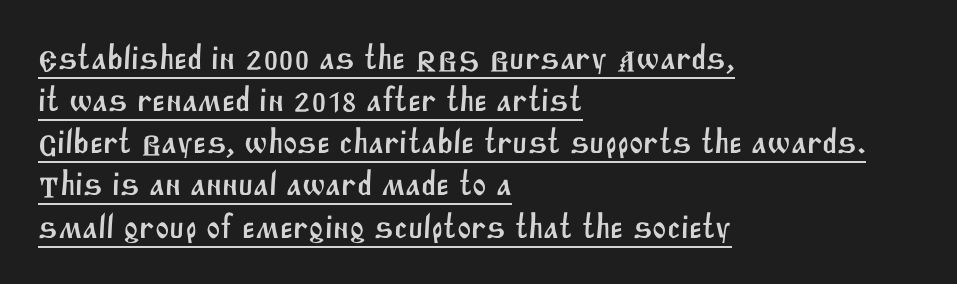
In terms of letterform style, serifs are entirely absent. A rule runs beneath these lines of type. The horizontal fit of the characters is conventional and even. Here the designer chose a conventional face with non-uniform glyph widths.
